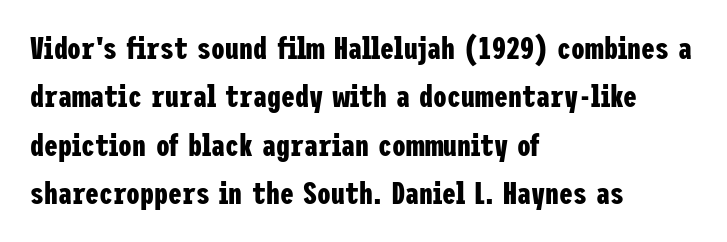
Summary of vertical rhythm: regular, with standard interline spacing. The line texture is even and compact thanks to regular tracking. Posture: upright roman. The glyphs are unaccompanied by any horizontal stroke below them. This is sans-serif lettering, the kind often seen on screens and signage.
